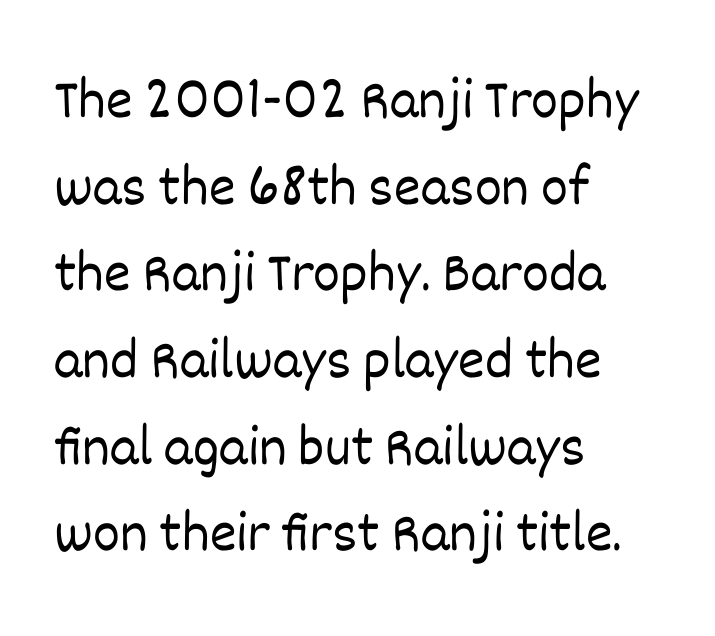
{"italic": "no", "bold": "no", "weight": "light", "width": "normal", "stroke_contrast": "low", "x_height": "large", "monospaced": "no", "underline": "no", "align": "left", "line_spacing": "normal", "line_spacing_ratio": 1.52, "letter_spacing": "normal", "letter_spacing_em": 0.0, "glyph_px": 57}
